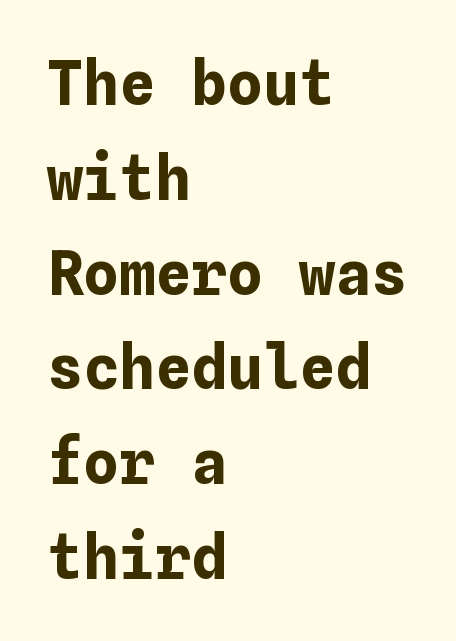
{"italic": "no", "bold": "yes", "weight": "bold", "width": "normal", "stroke_contrast": "low", "x_height": "medium", "underline": "no", "align": "left", "line_spacing": "normal", "line_spacing_ratio": 1.58, "letter_spacing": "normal", "letter_spacing_em": 0.0, "glyph_px": 60}
